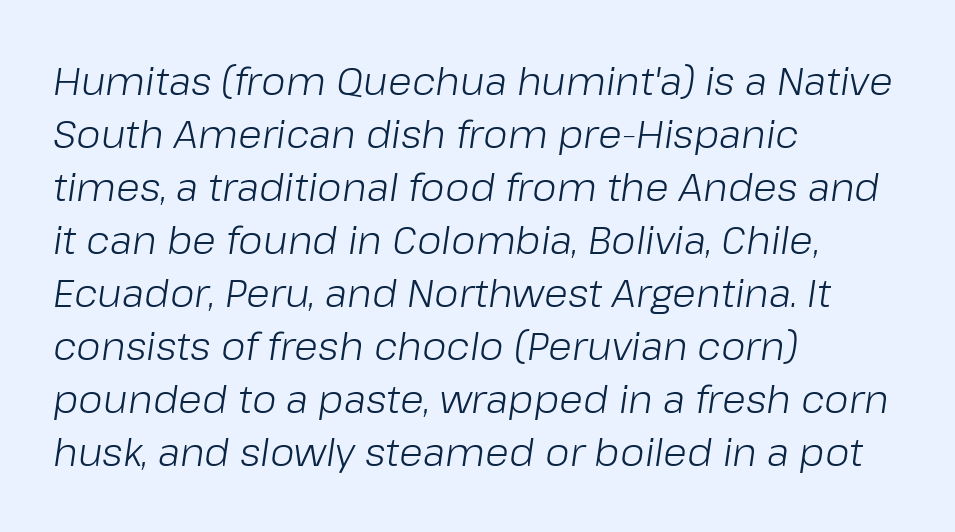
Q: Is the text bold? A: No.
Q: Is the text italic (slanted)? A: Yes, it leans right by about 8 degrees.
Q: Is the text underlined? A: No.
Q: How is the paragraph aligned? A: Left-aligned.
Q: Is the spacing between letters normal or unusually wide? A: Normal.
Q: Is the spacing between lines tight, normal or loose? A: Normal.
Q: Width (condensed, normal, or wide)? A: Normal.
Q: Stroke contrast? A: Low.
Q: x-height? A: Medium.
Q: Monospaced? A: No.
